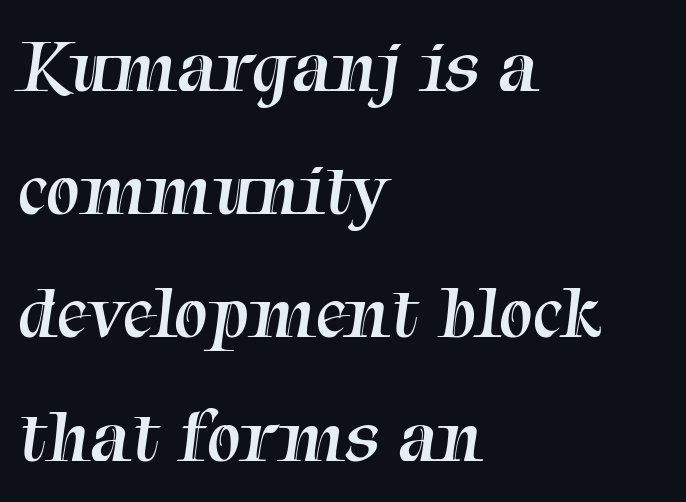
Reading down the column, the eye jumps a familiar distance to each next line. The paragraph has a hard left edge and a soft right edge. No heavy texture on the line: the type isn't bold. The letters carry serifs — small finishing strokes at the ends of their stems.
